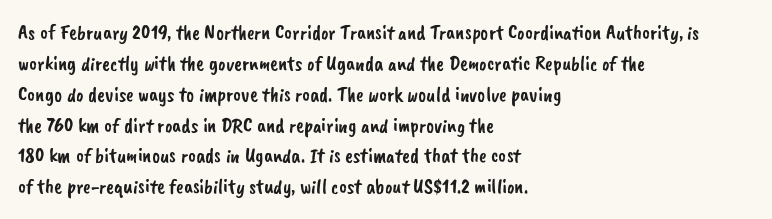
The lines in this sample share a left origin and differ only in where they stop. Underline: absent. If you measured baseline to baseline, you'd find a middling distance. Caption: standard tracking, unaltered.
